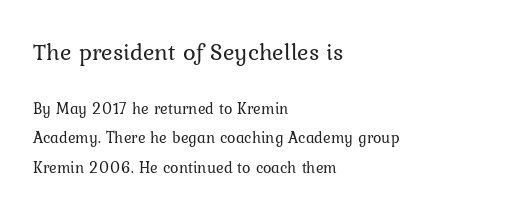
{"italic": "no", "bold": "no", "underline": "no", "align": "left", "line_spacing_ratio": 1.83, "letter_spacing": "normal", "letter_spacing_em": 0.0, "larger_block": "first", "size_ratio": 1.5, "glyph_px": 24}
